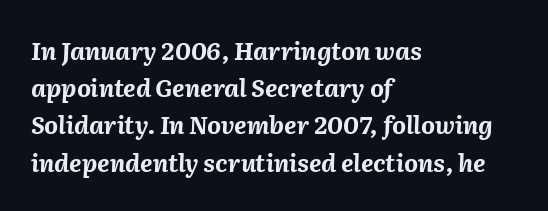
Rendered with sloped, italic letterforms. This is heavy type, rendered in bold. The space between consecutive lines is moderate. The letters sit at their default tracking, neither squeezed nor spread. The lines are quadded left. Letters rest on an invisible, unmarked baseline.
